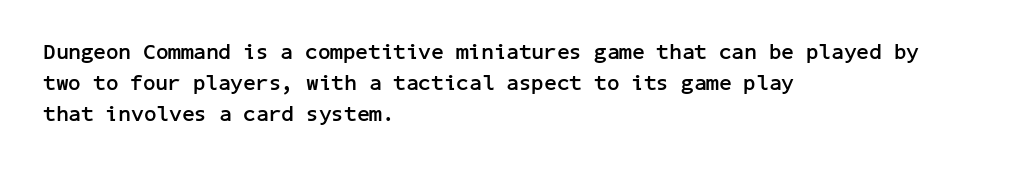
No italicization has been applied; the sample stays upright. The line-height multiplier appears to be the usual default. The face used here has the dense, thick strokes of a bold. Clear beneath every line of the passage. Each word holds together tightly as a unit, with standard inter-letter gaps. The typesetter chose a ragged-right arrangement here.
